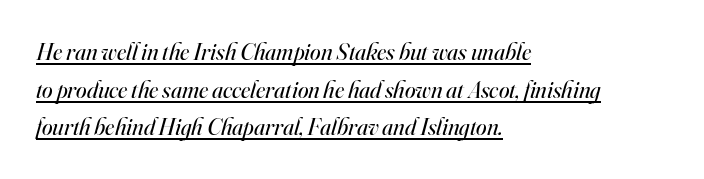
Q: Is the text bold? A: No.
Q: Is the text italic (slanted)? A: Yes, it leans right by about 16 degrees.
Q: Is the text underlined? A: Yes.
Q: How is the paragraph aligned? A: Left-aligned.
Q: Is the spacing between letters normal or unusually wide? A: Normal.
Q: Is the spacing between lines tight, normal or loose? A: Normal.
